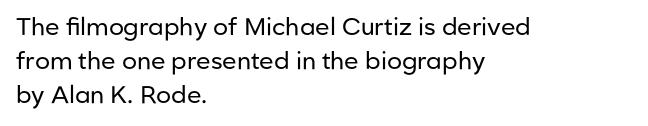
{"italic": "no", "bold": "no", "underline": "no", "align": "left", "line_spacing": "normal", "line_spacing_ratio": 1.42, "letter_spacing": "normal", "letter_spacing_em": 0.0, "glyph_px": 24}
